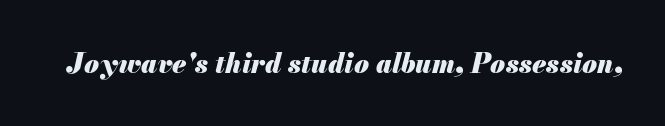
{"italic": "yes", "lean": "right", "slant_degrees": 13, "bold": "yes", "underline": "no", "letter_spacing": "normal", "letter_spacing_em": 0.0, "glyph_px": 27}
